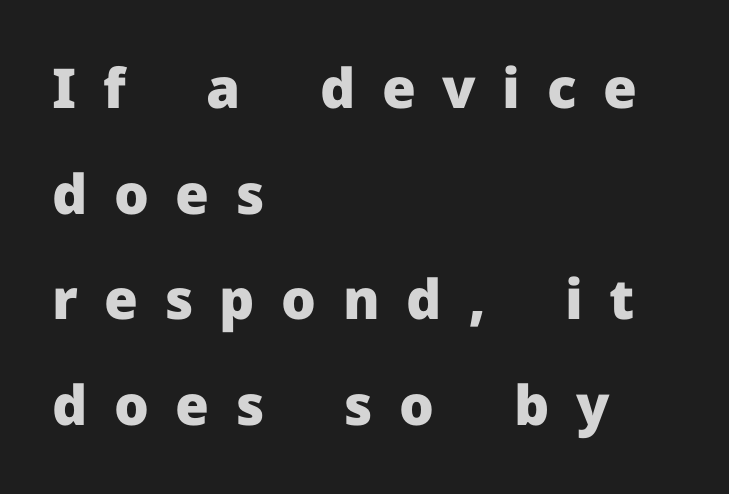
Q: Is the text bold? A: Yes.
Q: Is the text italic (slanted)? A: No, it is upright.
Q: Is the typeface a serif or a sans-serif typeface? A: Sans-serif.
Q: Is the text underlined? A: No.
Q: How is the paragraph aligned? A: Left-aligned.
Q: Is the spacing between letters normal or unusually wide? A: Unusually wide.
Q: Is the spacing between lines tight, normal or loose? A: Loose.
Q: Width (condensed, normal, or wide)? A: Normal.
Q: Stroke contrast? A: Low.
Q: x-height? A: Medium.
Q: Monospaced? A: No.
